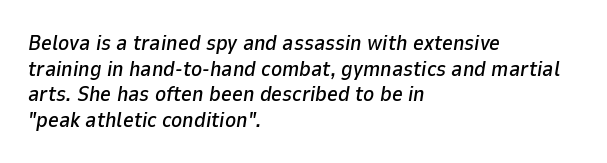
Q: Is the text italic (slanted)? A: Yes, it leans right by about 9 degrees.
Q: Is the text underlined? A: No.
Q: How is the paragraph aligned? A: Left-aligned.
Q: Is the spacing between letters normal or unusually wide? A: Normal.
